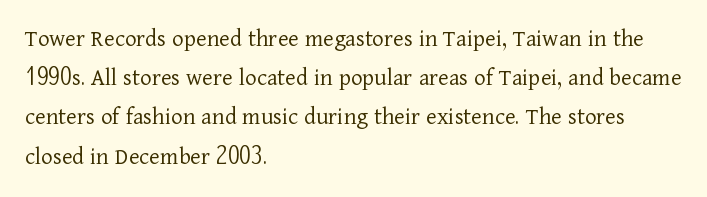
The image shows 25 px text type, upright; set left-aligned, normal line spacing (1.57x), normal letter spacing, not underlined.
